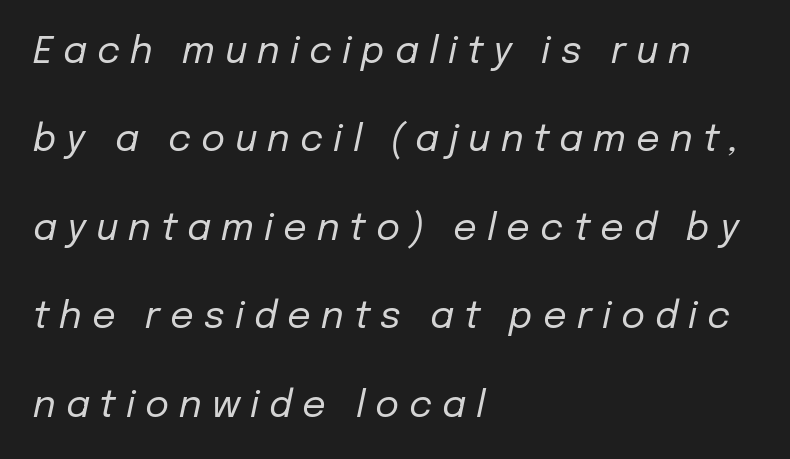
The image shows 37 px regular-weight type, italic (leaning right); set left-aligned, loose line spacing (2.39x), unusually wide letter spacing (+0.27 em), not underlined; low stroke contrast and a medium x-height.
